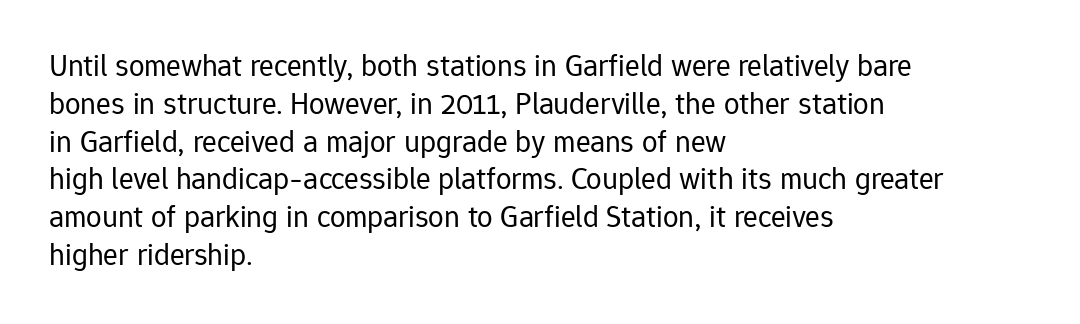
{"serif": "no", "italic": "no", "bold": "no", "weight": "regular", "width": "normal", "stroke_contrast": "low", "x_height": "medium", "monospaced": "no", "underline": "no", "align": "left", "line_spacing_ratio": 1.22, "letter_spacing": "normal", "letter_spacing_em": 0.0, "glyph_px": 31}
